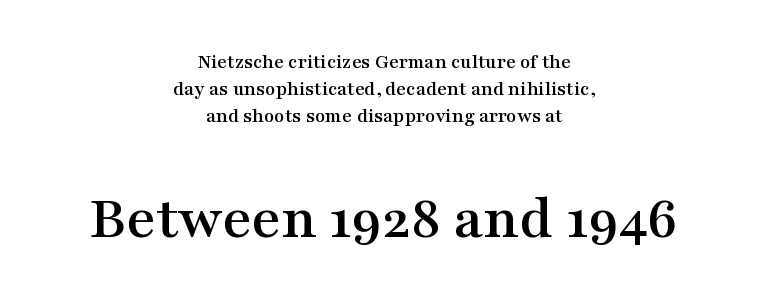
The foot of each line stays bare and open. Varying glyph widths throughout — classic text-font behaviour. These lines are centered, leaving both edges ragged. Are there feet on the stems? There are — it's a serif. Reading top to bottom, the characters get bigger at the block break. Interline gaps are of average width in this sample.
